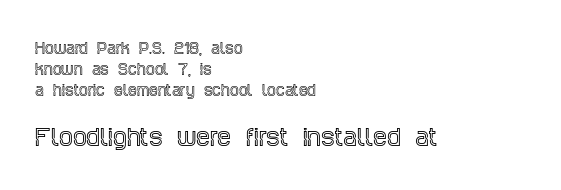
Q: Is the text italic (slanted)? A: No, it is upright.
Q: Is the text underlined? A: No.
Q: How is the paragraph aligned? A: Left-aligned.
Q: Is the spacing between letters normal or unusually wide? A: Normal.
Q: Is the spacing between lines tight, normal or loose? A: Normal.
Q: Which block of text is set in a larger size, the first (top) or the second (bottom)? A: The second (bottom) one.
